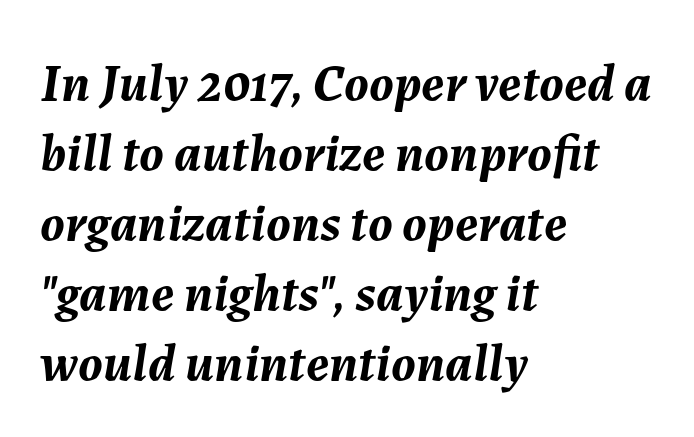
{"italic": "yes", "lean": "right", "slant_degrees": 7, "bold": "yes", "weight": "semibold", "width": "normal", "stroke_contrast": "medium", "x_height": "medium", "monospaced": "no", "underline": "no", "align": "left", "line_spacing": "normal", "line_spacing_ratio": 1.32, "letter_spacing": "normal", "letter_spacing_em": 0.0, "glyph_px": 53}
